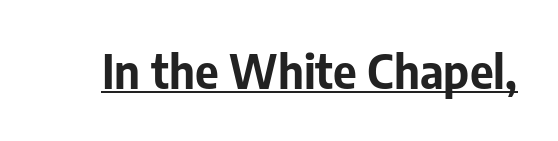
The tracking reads as untouched default to a designer's eye. The passage shown is typeset with a sans-serif family. The specimen includes a rule beneath the text block's lines. You could not count columns in this text — the font is proportionally spaced. Compared with an ordinary text face, these strokes are far heavier — a full bold.
